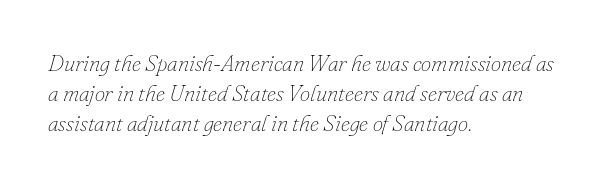
A clean baseline with only descenders dipping below it. The designer left line spacing at the default. Notice how the passage keeps a crisp vertical edge on the left only. The font's italic variant was chosen for this text.
